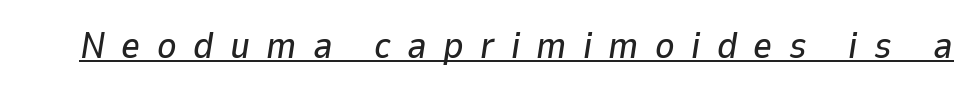
The image shows 37 px text type, italic (leaning right); set unusually wide letter spacing (+0.44 em), underlined; low stroke contrast and a medium x-height.
